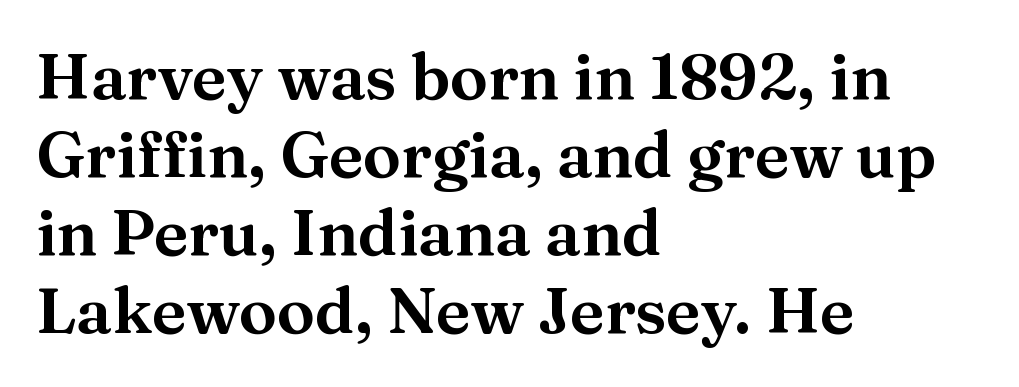
Q: Is the text italic (slanted)? A: No, it is upright.
Q: Is the typeface a serif or a sans-serif typeface? A: Serif.
Q: Is the text underlined? A: No.
Q: How is the paragraph aligned? A: Left-aligned.
Q: Is the spacing between letters normal or unusually wide? A: Normal.
Q: Width (condensed, normal, or wide)? A: Normal.
Q: Stroke contrast? A: Medium.
Q: x-height? A: Medium.
Q: Monospaced? A: No.
